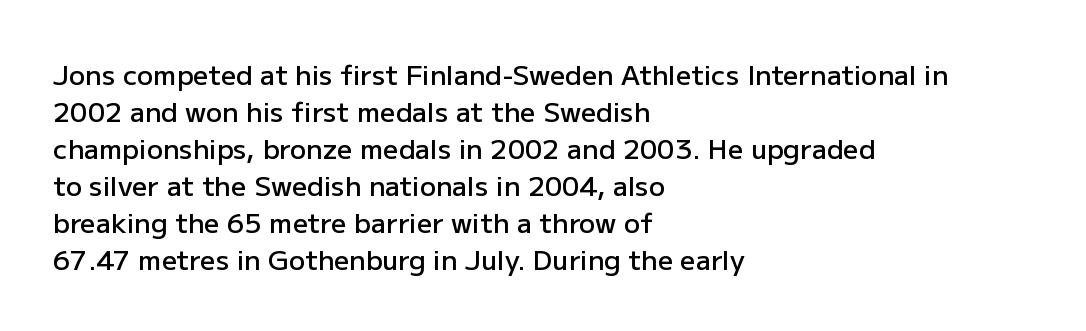
{"italic": "no", "bold": "semi", "underline": "no", "align": "left", "line_spacing": "normal", "line_spacing_ratio": 1.37, "letter_spacing": "normal", "letter_spacing_em": 0.0, "glyph_px": 27}
